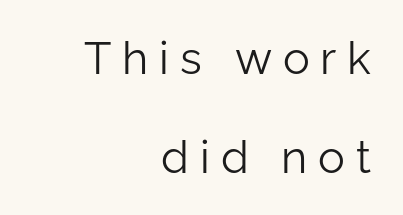
Tracking value appears strongly positive — letters spread wide. In CSS terms this would be text-align: right. I'd call this a sans setting — the letters go barefoot. Summary of vertical rhythm: relaxed, with wide interline spacing. The lettering stays uniformly vertical, giving the passage a roman look. Letters have the restrained weight of plain body copy at most.
